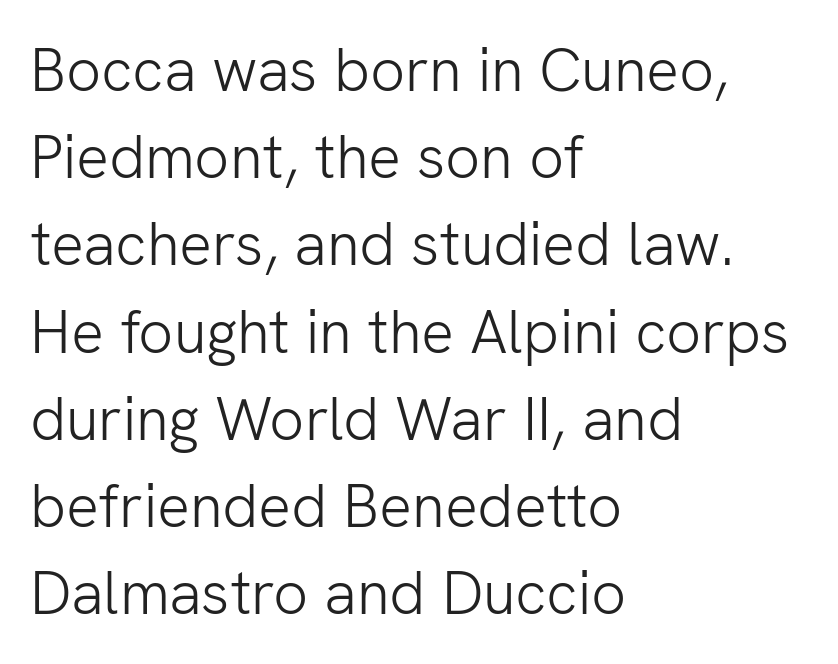
{"serif": "no", "italic": "no", "bold": "no", "weight": "light", "width": "normal", "stroke_contrast": "low", "x_height": "medium", "monospaced": "no", "underline": "no", "align": "left", "line_spacing": "normal", "line_spacing_ratio": 1.43, "letter_spacing": "normal", "letter_spacing_em": 0.0, "glyph_px": 61}
